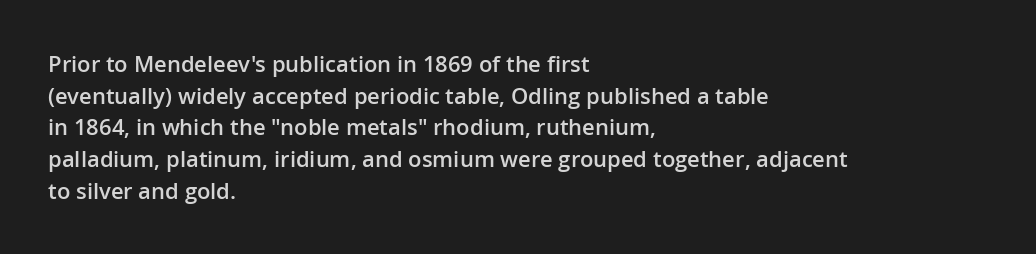
Q: Is the text bold? A: Semi-bold.
Q: Is the text italic (slanted)? A: No, it is upright.
Q: Is the text underlined? A: No.
Q: How is the paragraph aligned? A: Left-aligned.
Q: Is the spacing between letters normal or unusually wide? A: Normal.
Q: Is the spacing between lines tight, normal or loose? A: Normal.
